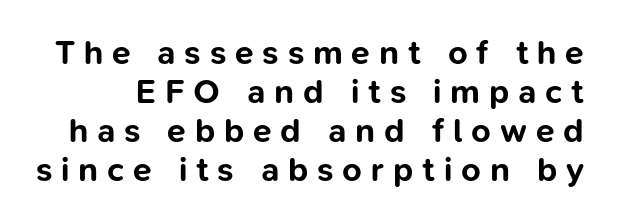
The image shows 34 px bold sans-serif type, upright; set tight line spacing (1.15x), unusually wide letter spacing (+0.26 em), not underlined; low stroke contrast and a medium x-height.
